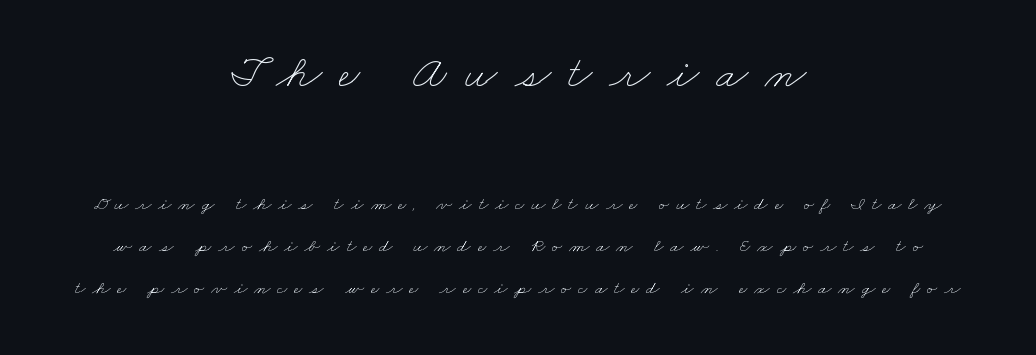
{"bold": "no", "weight": "thin", "width": "wide", "stroke_contrast": "low", "x_height": "small", "monospaced": "no", "underline": "no", "align": "center", "line_spacing": "loose", "line_spacing_ratio": 2.22, "letter_spacing": "wide", "letter_spacing_em": 0.36, "larger_block": "first", "size_ratio": 2.47, "glyph_px": 47}
